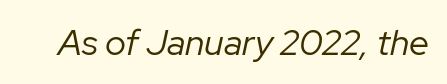
The image shows 36 px regular-weight type, italic (leaning right); set normal letter spacing, not underlined; low stroke contrast and a medium x-height.
